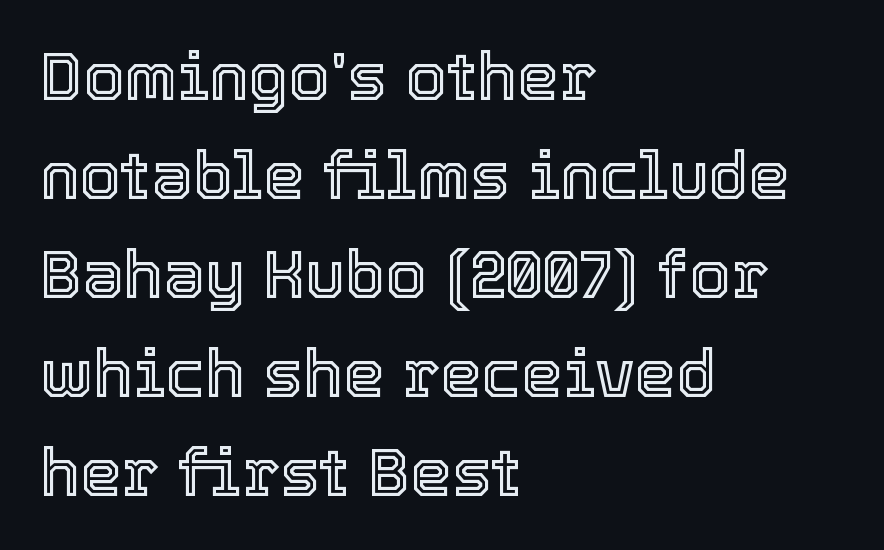
{"italic": "no", "width": "normal", "x_height": "medium", "monospaced": "no", "underline": "no", "align": "left", "line_spacing": "normal", "line_spacing_ratio": 1.5, "letter_spacing": "normal", "letter_spacing_em": 0.0, "glyph_px": 66}
